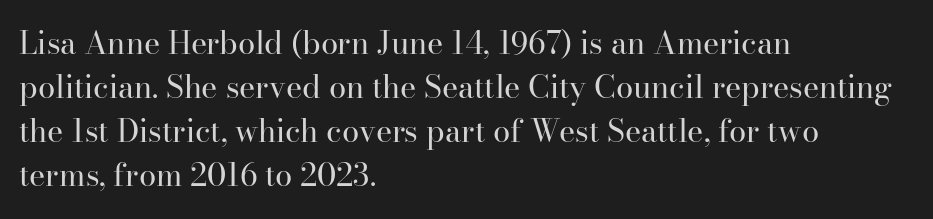
Q: Is the text bold? A: No.
Q: Is the text italic (slanted)? A: No, it is upright.
Q: Is the typeface a serif or a sans-serif typeface? A: Serif.
Q: Is the text underlined? A: No.
Q: How is the paragraph aligned? A: Left-aligned.
Q: Is the spacing between letters normal or unusually wide? A: Normal.
Q: Is the spacing between lines tight, normal or loose? A: Normal.
Q: Width (condensed, normal, or wide)? A: Normal.
Q: Stroke contrast? A: High.
Q: x-height? A: Small.
Q: Monospaced? A: No.
